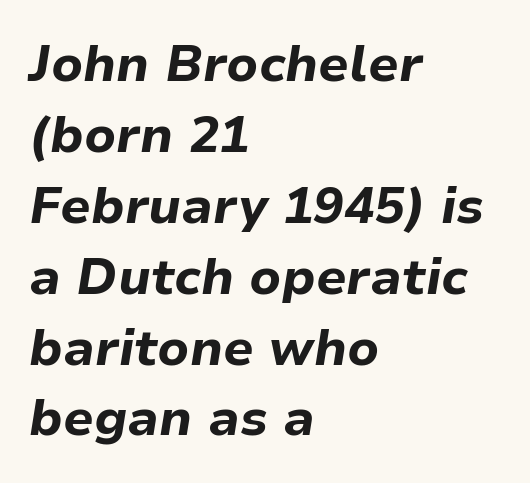
The image shows 51 px bold type, italic (leaning right); set left-aligned, normal line spacing (1.39x), normal letter spacing, not underlined; low stroke contrast and a medium x-height.
